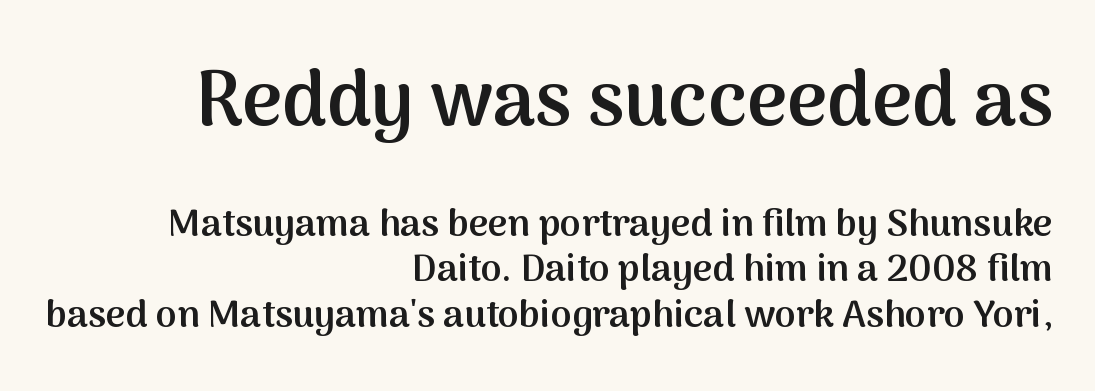
Quick note: not italic, upright. On the weight axis this lands at semibold, roughly 600. You could call the tracking neutral — neither tight nor loose. The passage shown begins with its larger block and ends with its smaller one. Just letters on the line, the space beneath them empty. The face used here is a sans, in the tradition of grotesques and geometrics.
